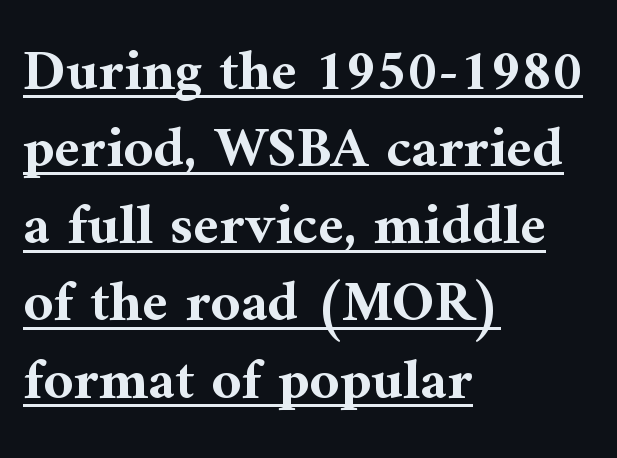
Q: Is the text bold? A: Yes.
Q: Is the text italic (slanted)? A: No, it is upright.
Q: Is the typeface a serif or a sans-serif typeface? A: Serif.
Q: Is the text underlined? A: Yes.
Q: How is the paragraph aligned? A: Left-aligned.
Q: Is the spacing between letters normal or unusually wide? A: Normal.
Q: Is the spacing between lines tight, normal or loose? A: Normal.
Q: Width (condensed, normal, or wide)? A: Normal.
Q: Stroke contrast? A: Medium.
Q: x-height? A: Medium.
Q: Monospaced? A: No.
